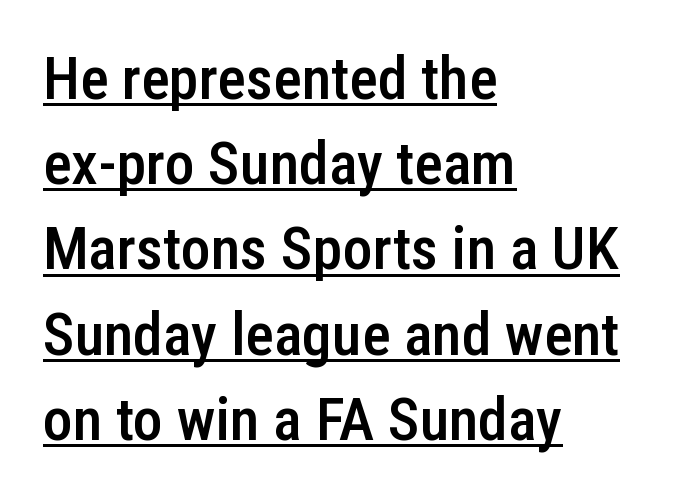
{"serif": "no", "italic": "no", "bold": "semi", "weight": "semibold", "width": "condensed", "stroke_contrast": "low", "x_height": "medium", "monospaced": "no", "underline": "yes", "align": "left", "line_spacing": "normal", "line_spacing_ratio": 1.42, "letter_spacing": "normal", "letter_spacing_em": 0.0, "glyph_px": 60}
